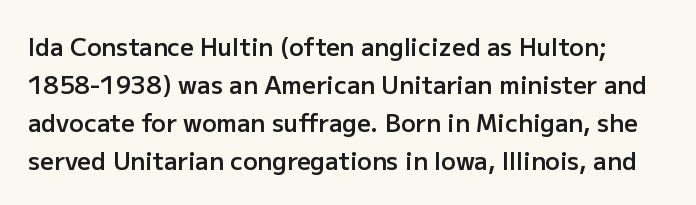
Every character sits straight up, as roman type does. Each new line begins a customary step beneath the previous one. Anything drawn beneath the words? Only blank space. Look at the tracking — it's just the regular setting, nothing added. The sample has been set in demibold, a notch under bold.
